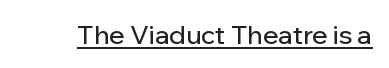
Q: Is the text italic (slanted)? A: No, it is upright.
Q: Is the text underlined? A: Yes.
Q: Is the spacing between letters normal or unusually wide? A: Normal.
